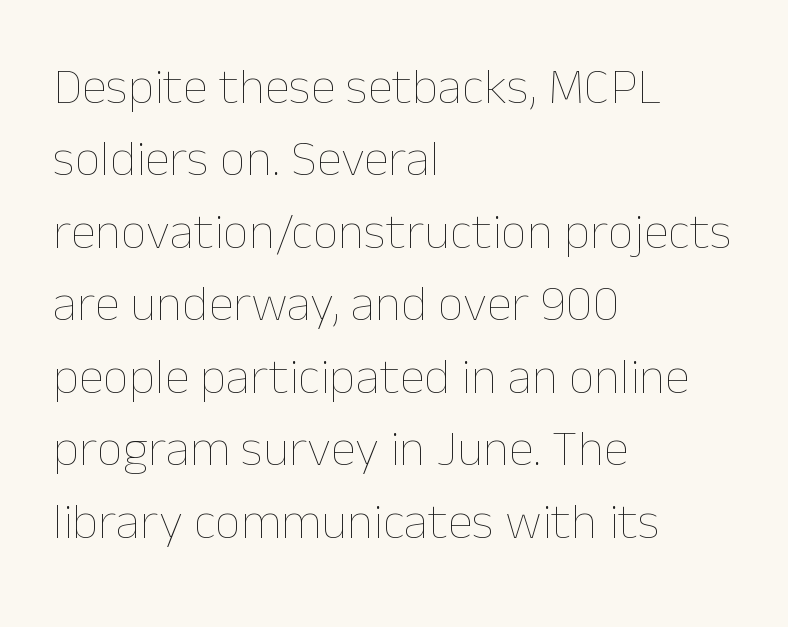
Q: Is the text bold? A: No.
Q: Is the text italic (slanted)? A: No, it is upright.
Q: Is the text underlined? A: No.
Q: How is the paragraph aligned? A: Left-aligned.
Q: Is the spacing between letters normal or unusually wide? A: Normal.
Q: Is the spacing between lines tight, normal or loose? A: Normal.
Q: Width (condensed, normal, or wide)? A: Normal.
Q: Stroke contrast? A: Low.
Q: x-height? A: Medium.
Q: Monospaced? A: No.
